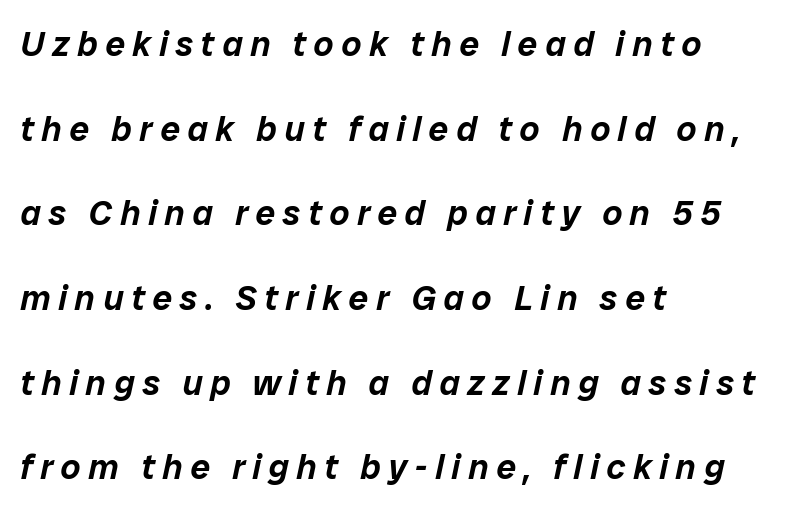
Students, observe: this is what heavily led, spacious text looks like. Substantial extra tracking has been applied to these lines. Check under the words: just untouched page. Here the designer chose a conventional face with non-uniform glyph widths. Horizontal alignment here is leftward, the default for most running prose.
